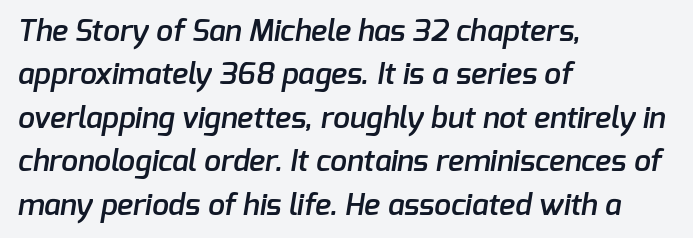
Q: Is the text bold? A: Semi-bold.
Q: Is the typeface a serif or a sans-serif typeface? A: Sans-serif.
Q: Is the text underlined? A: No.
Q: How is the paragraph aligned? A: Left-aligned.
Q: Is the spacing between letters normal or unusually wide? A: Normal.
Q: Is the spacing between lines tight, normal or loose? A: Normal.
Q: Width (condensed, normal, or wide)? A: Normal.
Q: Stroke contrast? A: Low.
Q: x-height? A: Medium.
Q: Monospaced? A: No.
